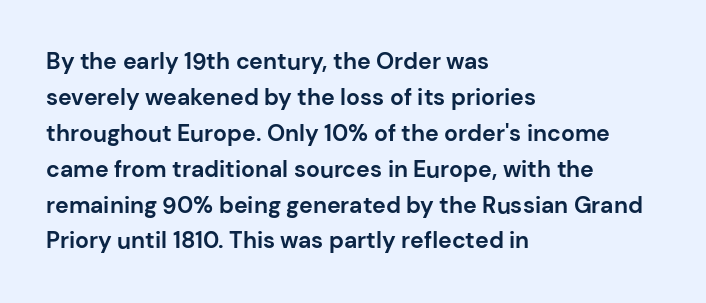
The image shows 23 px bold type, upright; set left-aligned, normal line spacing (1.56x), normal letter spacing, not underlined.
